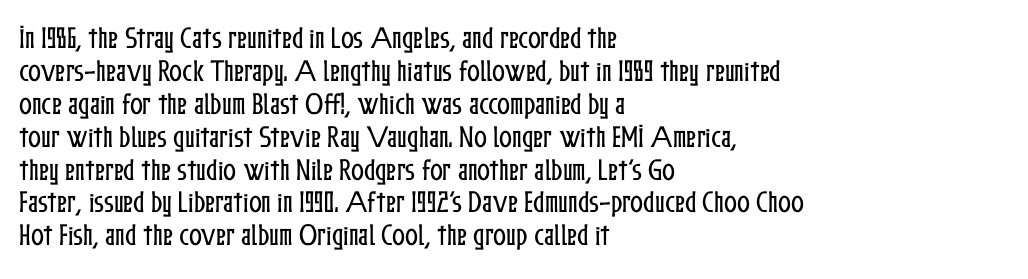
{"italic": "no", "underline": "no", "align": "left", "line_spacing": "normal", "line_spacing_ratio": 1.37, "letter_spacing": "normal", "letter_spacing_em": 0.0, "glyph_px": 24}
